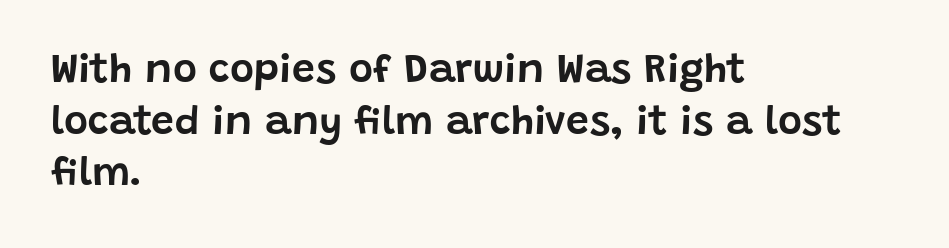
Type without underlining. In terms of letterform style, serifs are entirely absent. This rendering leaves character spacing at its baseline value. In terms of leading, this rendering sits right in the middle. The typography opts for an upright posture over an oblique one.
